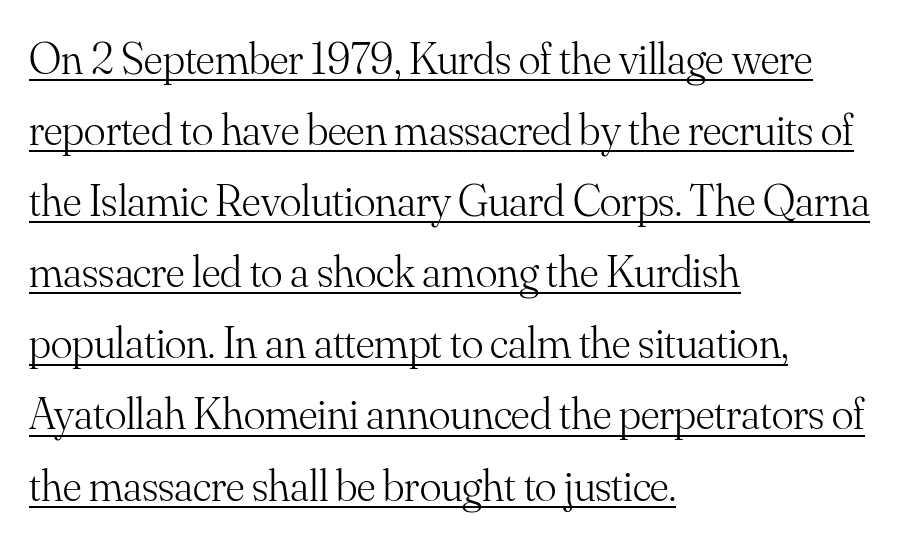
Q: Is the text bold? A: No.
Q: Is the text italic (slanted)? A: No, it is upright.
Q: Is the typeface a serif or a sans-serif typeface? A: Serif.
Q: Is the text underlined? A: Yes.
Q: How is the paragraph aligned? A: Left-aligned.
Q: Is the spacing between letters normal or unusually wide? A: Normal.
Q: Is the spacing between lines tight, normal or loose? A: Normal.
Q: Width (condensed, normal, or wide)? A: Normal.
Q: Stroke contrast? A: Medium.
Q: x-height? A: Small.
Q: Monospaced? A: No.
